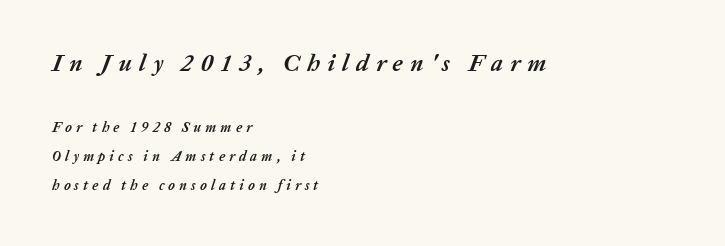
The image shows 24 px bold type, italic (leaning right); set left-aligned, loose line spacing (2.07x), unusually wide letter spacing (+0.29 em), not underlined; the first (top) block is 1.71x larger.
